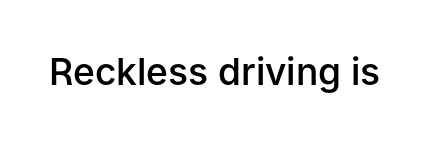
The image shows 37 px semibold sans-serif type, upright; set normal letter spacing, not underlined; low stroke contrast and a medium x-height.
